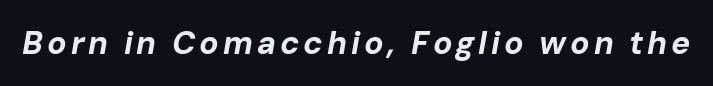
The image shows 32 px bold type, italic (leaning right); set not underlined; low stroke contrast and a medium x-height.
